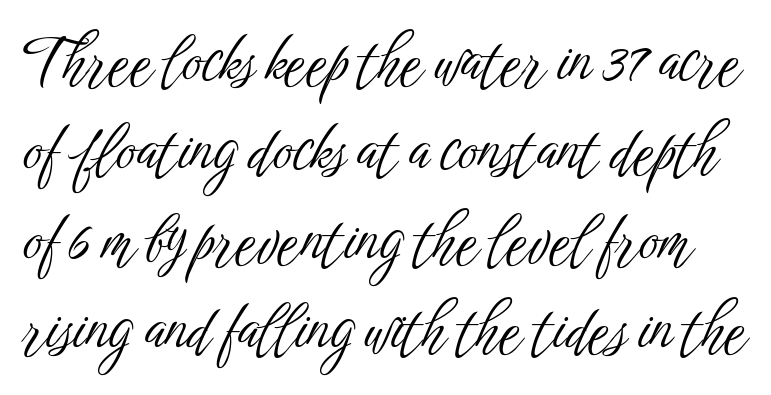
{"serif": "no", "bold": "no", "weight": "light", "width": "condensed", "stroke_contrast": "low", "x_height": "medium", "monospaced": "no", "underline": "no", "line_spacing": "normal", "line_spacing_ratio": 1.49, "letter_spacing": "normal", "letter_spacing_em": 0.0, "glyph_px": 60}
